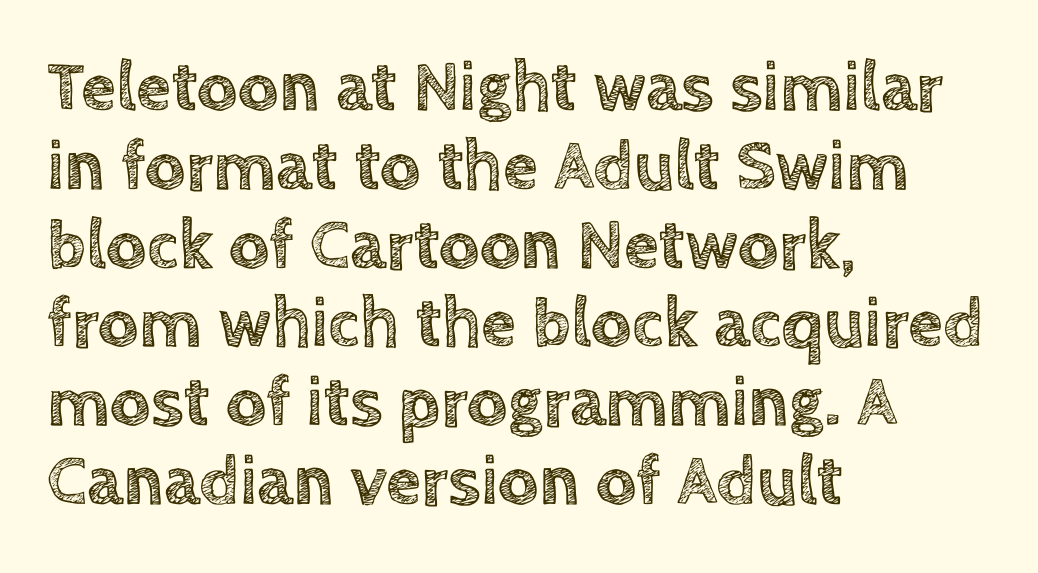
Q: Is the text italic (slanted)? A: No, it is upright.
Q: Is the text underlined? A: No.
Q: How is the paragraph aligned? A: Left-aligned.
Q: Is the spacing between letters normal or unusually wide? A: Normal.
Q: Is the spacing between lines tight, normal or loose? A: Tight.
Q: Width (condensed, normal, or wide)? A: Normal.
Q: x-height? A: Large.
Q: Monospaced? A: No.
